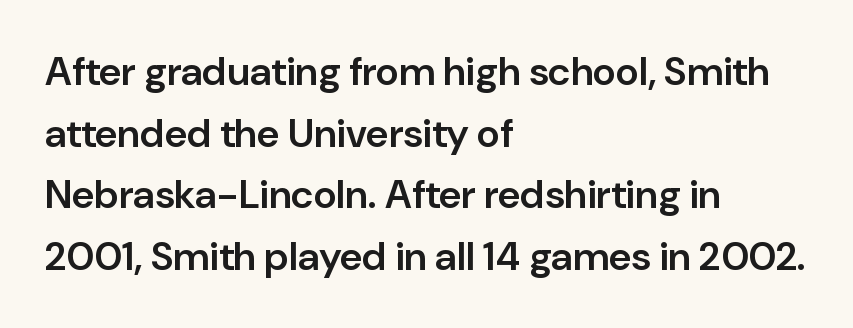
The leading is moderate, giving the passage an even texture. Line beginnings align vertically; line endings do not. Students, note that the glyphs here touch the page at normal intervals. Strokes here are thickened, but only to semibold level. The glyphs are unaccompanied by any horizontal stroke below them. A roman cut, with each character standing at attention.
